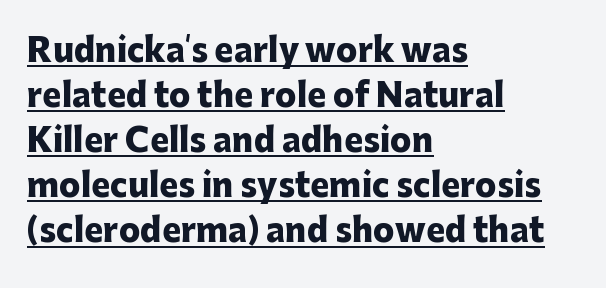
{"serif": "no", "italic": "no", "bold": "yes", "weight": "heavy", "width": "normal", "stroke_contrast": "low", "x_height": "medium", "monospaced": "no", "underline": "yes", "align": "left", "line_spacing": "normal", "line_spacing_ratio": 1.41, "letter_spacing": "normal", "letter_spacing_em": 0.0, "glyph_px": 32}
